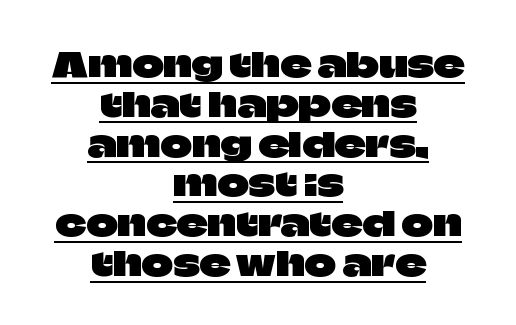
Q: Is the text italic (slanted)? A: No, it is upright.
Q: Is the typeface a serif or a sans-serif typeface? A: Sans-serif.
Q: Is the text underlined? A: Yes.
Q: How is the paragraph aligned? A: Centered.
Q: Is the spacing between letters normal or unusually wide? A: Normal.
Q: Width (condensed, normal, or wide)? A: Normal.
Q: Stroke contrast? A: Low.
Q: x-height? A: Large.
Q: Monospaced? A: No.
